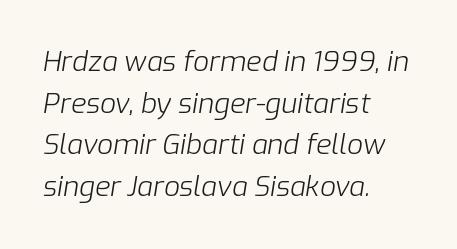
Q: Is the text bold? A: No.
Q: Is the text italic (slanted)? A: Yes, it leans right by about 9 degrees.
Q: Is the text underlined? A: No.
Q: How is the paragraph aligned? A: Left-aligned.
Q: Is the spacing between letters normal or unusually wide? A: Normal.
Q: Is the spacing between lines tight, normal or loose? A: Normal.
Q: Width (condensed, normal, or wide)? A: Normal.
Q: Stroke contrast? A: Low.
Q: x-height? A: Medium.
Q: Monospaced? A: No.
